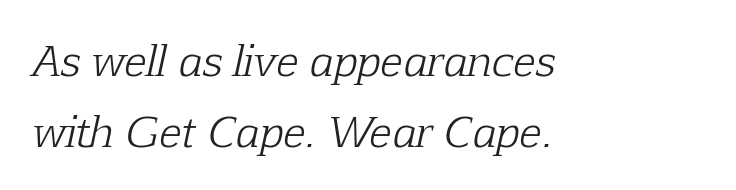
{"serif": "yes", "italic": "yes", "lean": "right", "slant_degrees": 12, "bold": "no", "weight": "light", "width": "normal", "stroke_contrast": "low", "x_height": "medium", "monospaced": "no", "underline": "no", "align": "left", "line_spacing_ratio": 1.73, "letter_spacing": "normal", "letter_spacing_em": 0.0, "glyph_px": 41}
